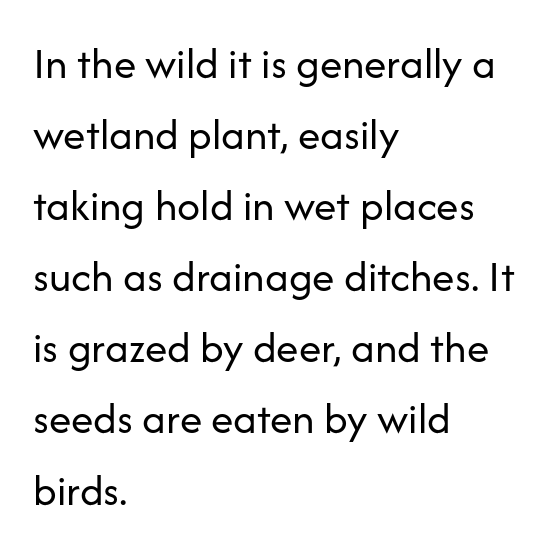
The image shows 45 px regular-weight sans-serif type, upright; set left-aligned, normal line spacing (1.58x), normal letter spacing, not underlined; low stroke contrast and a medium x-height.
